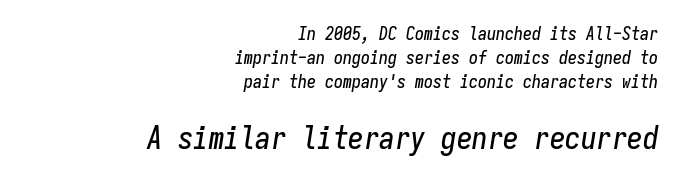
The image shows 31 px condensed type, italic (leaning right), monospaced; set right-aligned, normal line spacing (1.33x), normal letter spacing, not underlined; the second (bottom) block is 1.72x larger; low stroke contrast and a medium x-height.
